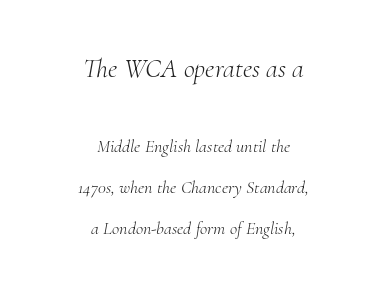
Q: Is the text bold? A: No.
Q: Is the text italic (slanted)? A: Yes, it leans right by about 10 degrees.
Q: Is the text underlined? A: No.
Q: How is the paragraph aligned? A: Centered.
Q: Is the spacing between letters normal or unusually wide? A: Normal.
Q: Is the spacing between lines tight, normal or loose? A: Loose.
Q: Which block of text is set in a larger size, the first (top) or the second (bottom)? A: The first (top) one.
